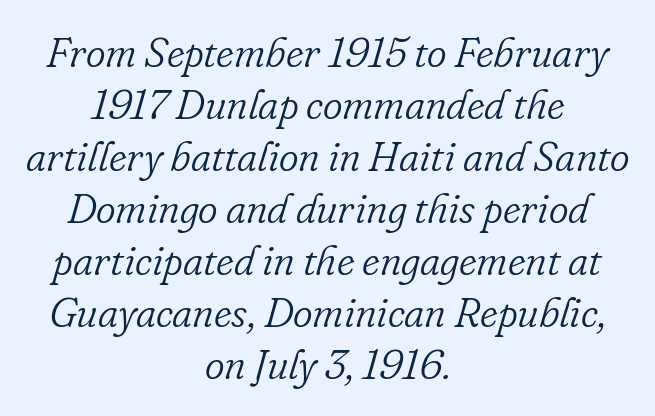
{"serif": "yes", "italic": "yes", "lean": "right", "slant_degrees": 16, "bold": "no", "weight": "light", "width": "normal", "stroke_contrast": "low", "x_height": "small", "monospaced": "no", "underline": "no", "align": "center", "line_spacing_ratio": 1.24, "letter_spacing": "normal", "letter_spacing_em": 0.0, "glyph_px": 42}
